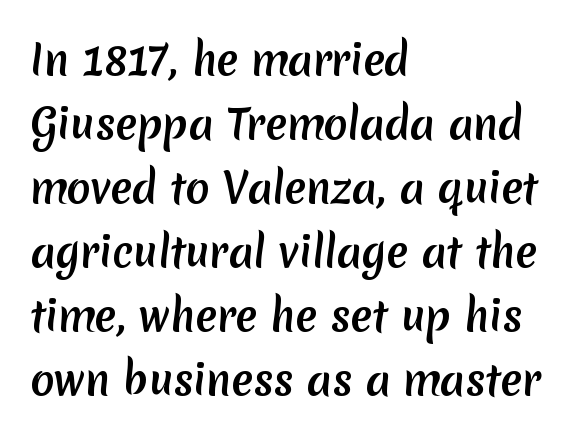
These lines stack with their left ends in a neat column. Think of a printed novel: that variable character pitch is what you see here. The gaps between neighbouring characters are ordinary and unremarkable. The strokes are fattened all the way to bold. Lines of text with bare space underneath. Each new line begins a customary step beneath the previous one.
